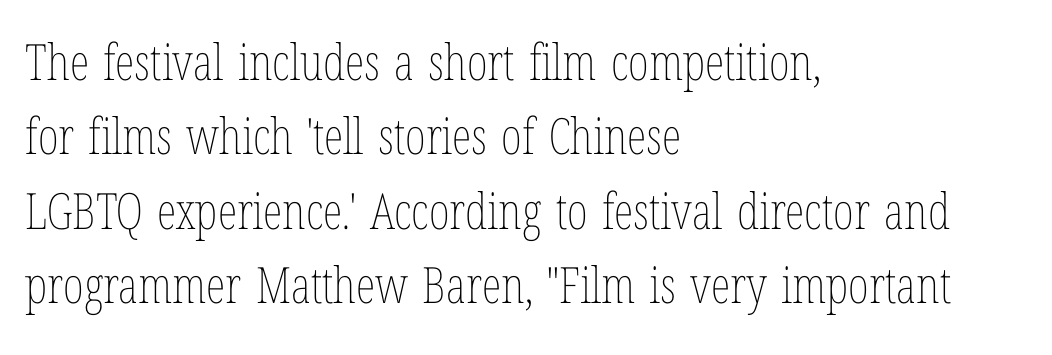
The image shows 50 px thin, condensed type, upright; set left-aligned, normal line spacing (1.49x), normal letter spacing, not underlined; low stroke contrast and a medium x-height.
